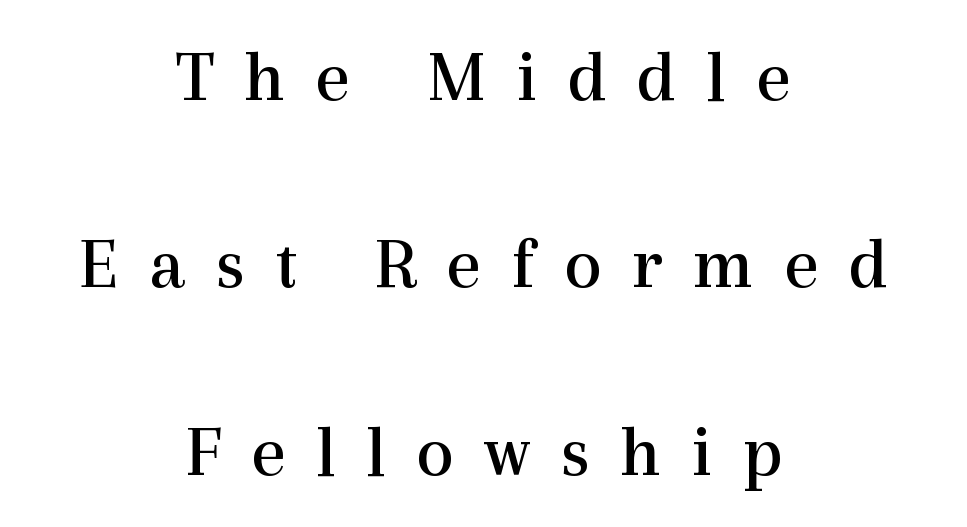
Q: Is the text bold? A: No.
Q: Is the text italic (slanted)? A: No, it is upright.
Q: Is the typeface a serif or a sans-serif typeface? A: Serif.
Q: Is the text underlined? A: No.
Q: How is the paragraph aligned? A: Centered.
Q: Is the spacing between letters normal or unusually wide? A: Unusually wide.
Q: Is the spacing between lines tight, normal or loose? A: Loose.
Q: Width (condensed, normal, or wide)? A: Normal.
Q: x-height? A: Medium.
Q: Monospaced? A: No.
